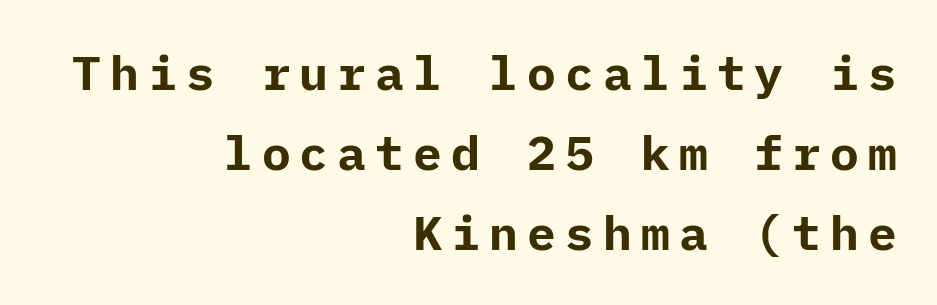
The image shows 48 px bold sans-serif type, upright; set right-aligned, normal line spacing (1.67x), not underlined; low stroke contrast and a medium x-height.
